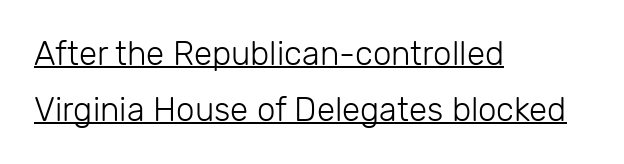
The image shows 33 px light sans-serif type, upright; set left-aligned, normal line spacing (1.69x), normal letter spacing, underlined; low stroke contrast and a medium x-height.
